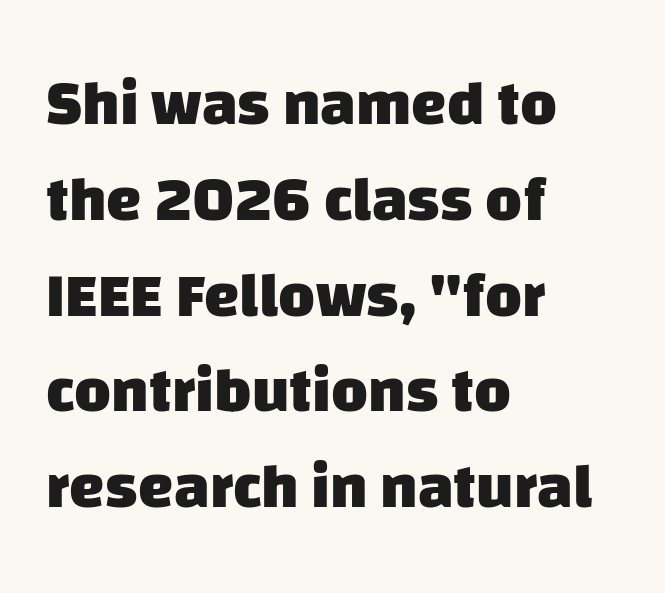
The image shows 63 px heavy sans-serif type; set left-aligned, normal line spacing (1.52x), normal letter spacing, not underlined; low stroke contrast and a large x-height.
